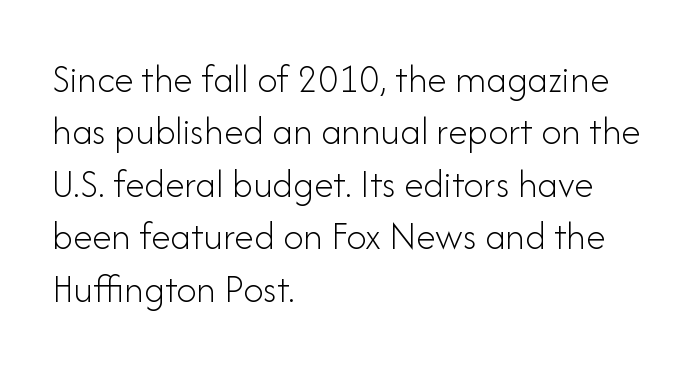
Q: Is the text bold? A: No.
Q: Is the text italic (slanted)? A: No, it is upright.
Q: Is the typeface a serif or a sans-serif typeface? A: Sans-serif.
Q: Is the text underlined? A: No.
Q: How is the paragraph aligned? A: Left-aligned.
Q: Is the spacing between letters normal or unusually wide? A: Normal.
Q: Is the spacing between lines tight, normal or loose? A: Normal.
Q: Width (condensed, normal, or wide)? A: Normal.
Q: Stroke contrast? A: Low.
Q: x-height? A: Small.
Q: Monospaced? A: No.
